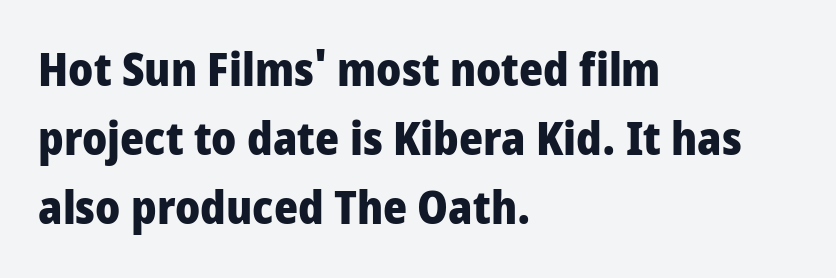
The font is running at its bold setting. A typesetter would call this proportional, since set widths differ per character. The designer left line spacing at the default. Each word holds together tightly as a unit, with standard inter-letter gaps.
